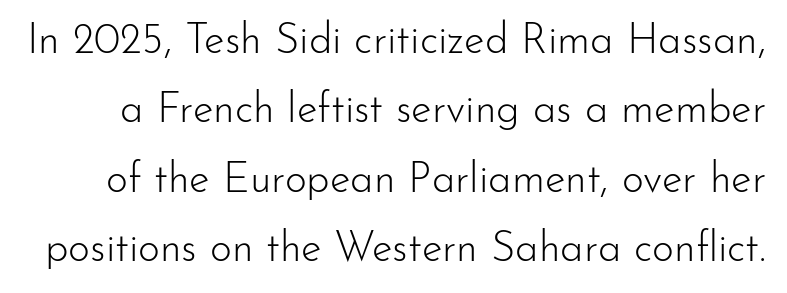
The image shows 42 px light sans-serif type, upright; set normal line spacing (1.65x), normal letter spacing, not underlined; low stroke contrast and a small x-height.
